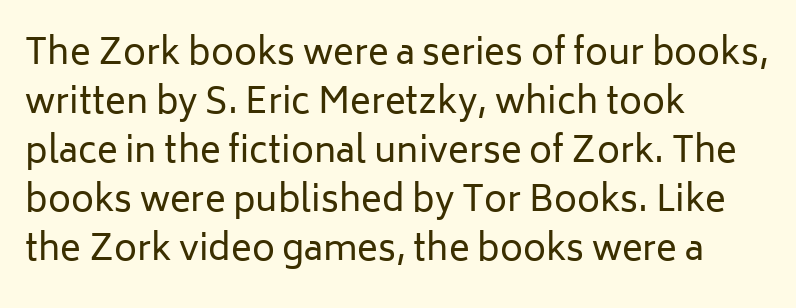
{"serif": "no", "italic": "no", "bold": "no", "weight": "regular", "width": "normal", "stroke_contrast": "low", "x_height": "medium", "monospaced": "no", "underline": "no", "align": "left", "line_spacing": "normal", "line_spacing_ratio": 1.4, "letter_spacing": "normal", "letter_spacing_em": 0.0, "glyph_px": 35}
